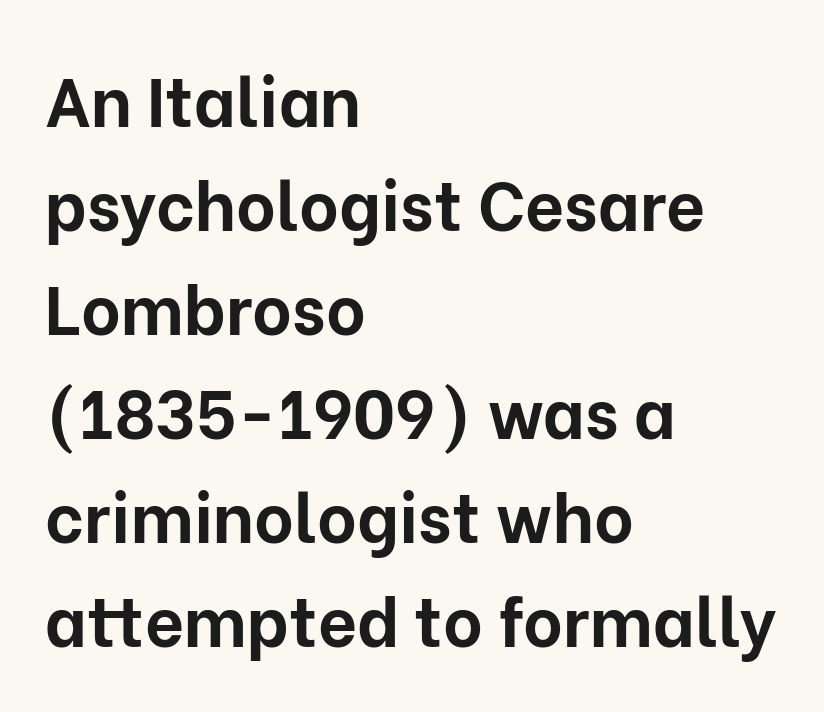
{"serif": "no", "italic": "no", "bold": "yes", "weight": "bold", "width": "normal", "stroke_contrast": "low", "x_height": "medium", "monospaced": "no", "underline": "no", "align": "left", "line_spacing": "normal", "line_spacing_ratio": 1.53, "letter_spacing": "normal", "letter_spacing_em": 0.0, "glyph_px": 68}
